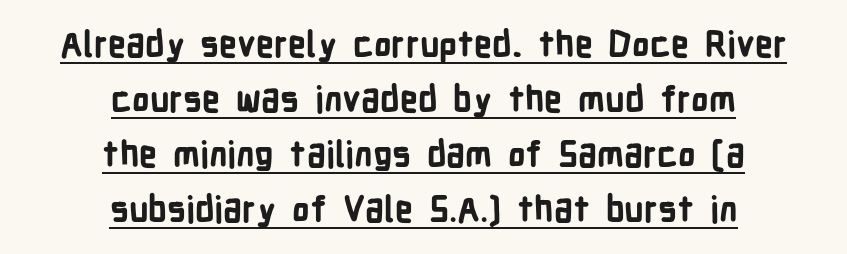
Neither beginnings nor endings align; midpoints do. This is the regular roman posture of the typeface. Each letter keeps its own natural width here, so spacing adapts to shape. Quick note: underline on. These lines carry a lot of weight — the face is fully bold. No feet cap the strokes, marking this as sans-serif type.
